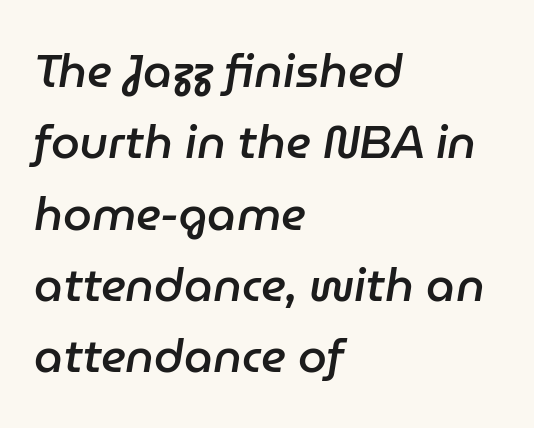
Q: Is the text bold? A: Semi-bold.
Q: Is the text italic (slanted)? A: Yes, it leans right by about 9 degrees.
Q: Is the text underlined? A: No.
Q: How is the paragraph aligned? A: Left-aligned.
Q: Is the spacing between letters normal or unusually wide? A: Normal.
Q: Is the spacing between lines tight, normal or loose? A: Normal.
Q: Width (condensed, normal, or wide)? A: Normal.
Q: Stroke contrast? A: Low.
Q: x-height? A: Medium.
Q: Monospaced? A: No.
